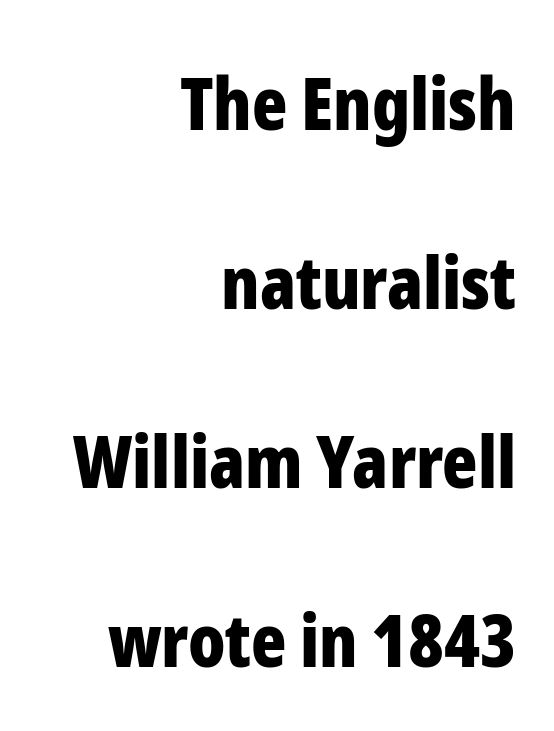
Q: Is the text bold? A: Yes.
Q: Is the text italic (slanted)? A: No, it is upright.
Q: Is the typeface a serif or a sans-serif typeface? A: Sans-serif.
Q: Is the text underlined? A: No.
Q: How is the paragraph aligned? A: Right-aligned.
Q: Is the spacing between letters normal or unusually wide? A: Normal.
Q: Is the spacing between lines tight, normal or loose? A: Loose.
Q: Width (condensed, normal, or wide)? A: Condensed.
Q: Stroke contrast? A: Low.
Q: x-height? A: Medium.
Q: Monospaced? A: No.
